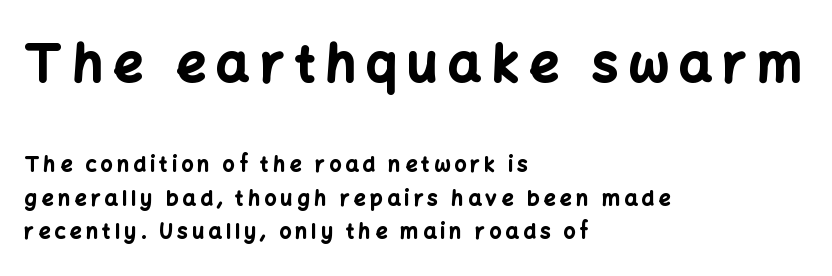
The image shows 52 px bold sans-serif type, upright; set left-aligned, normal line spacing (1.59x), unusually wide letter spacing (+0.2 em), not underlined; the first (top) block is 2.48x larger; low stroke contrast and a medium x-height.
